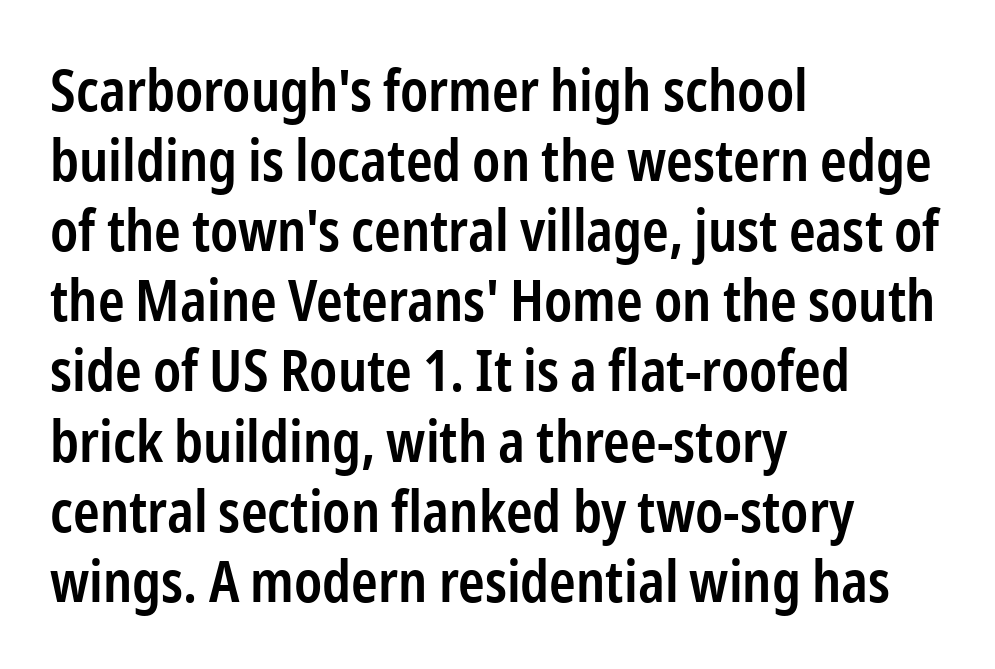
Unlike a traditional serif, this face leaves its strokes unadorned. Weight check: semibold — heavier than regular, not quite bold. Leftover space on each line is placed entirely after the last word. Letter spacing: default. The words here are not underlined.
